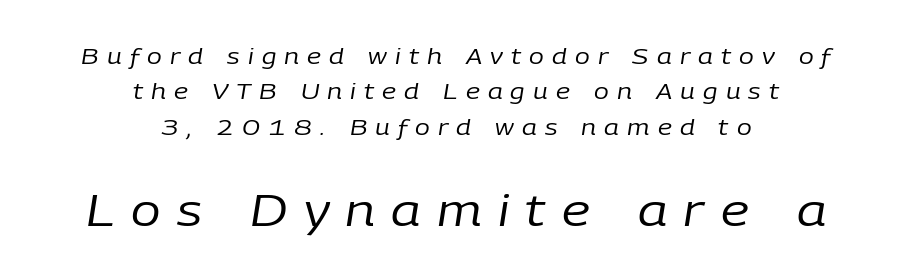
The image shows 44 px regular-weight type, italic (leaning right); set centered, normal line spacing (1.61x), unusually wide letter spacing (+0.37 em), not underlined; the second (bottom) block is 2.0x larger; low stroke contrast and a medium x-height.
